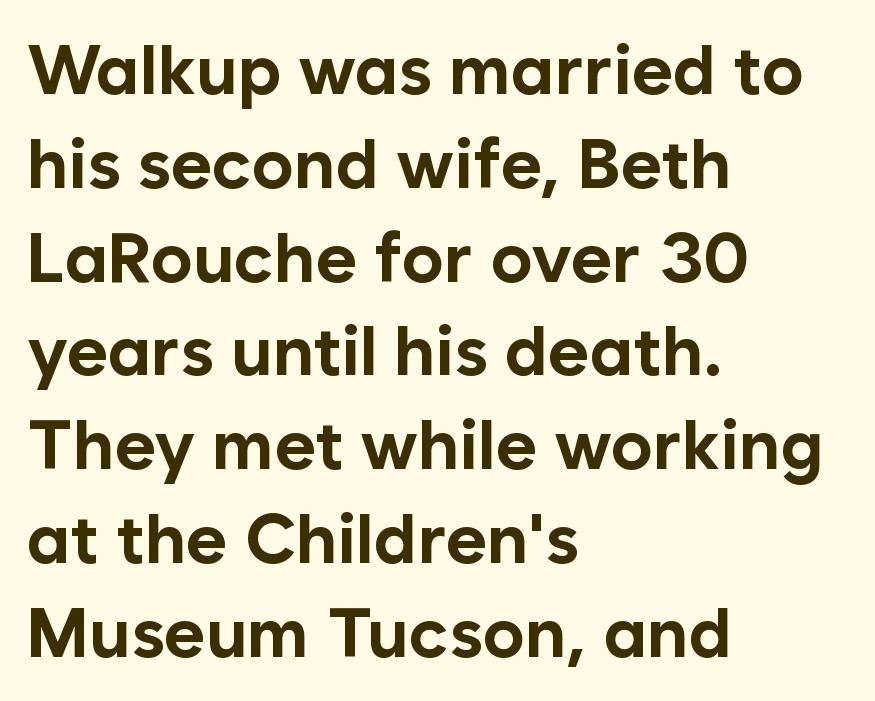
{"serif": "no", "italic": "no", "bold": "yes", "weight": "bold", "width": "normal", "stroke_contrast": "low", "x_height": "medium", "monospaced": "no", "underline": "no", "align": "left", "line_spacing": "normal", "line_spacing_ratio": 1.34, "letter_spacing": "normal", "letter_spacing_em": 0.0, "glyph_px": 70}
